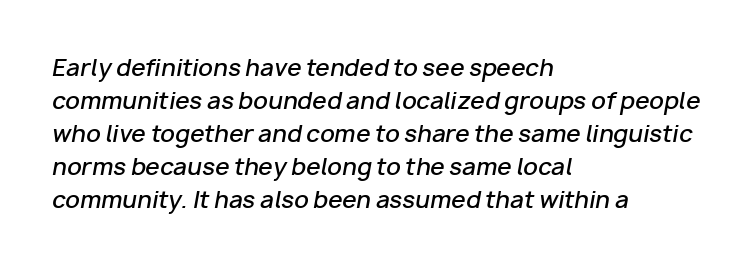
Q: Is the text bold? A: Semi-bold.
Q: Is the text italic (slanted)? A: Yes, it leans right by about 10 degrees.
Q: Is the text underlined? A: No.
Q: How is the paragraph aligned? A: Left-aligned.
Q: Is the spacing between letters normal or unusually wide? A: Normal.
Q: Is the spacing between lines tight, normal or loose? A: Normal.
